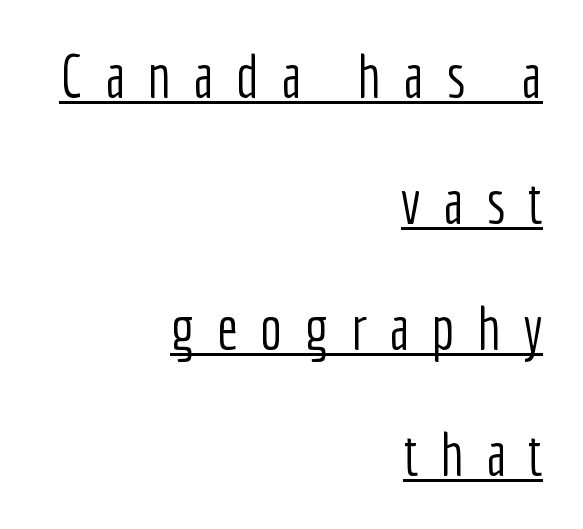
Q: Is the text bold? A: No.
Q: Is the text italic (slanted)? A: No, it is upright.
Q: Is the typeface a serif or a sans-serif typeface? A: Sans-serif.
Q: Is the text underlined? A: Yes.
Q: How is the paragraph aligned? A: Right-aligned.
Q: Is the spacing between letters normal or unusually wide? A: Unusually wide.
Q: Is the spacing between lines tight, normal or loose? A: Loose.
Q: Width (condensed, normal, or wide)? A: Condensed.
Q: Stroke contrast? A: Low.
Q: x-height? A: Medium.
Q: Monospaced? A: No.
